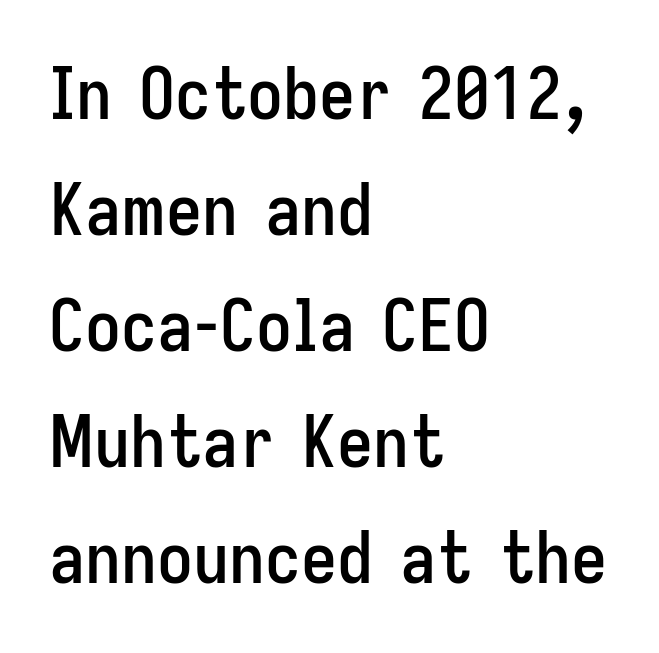
The image shows 72 px condensed sans-serif type, upright; set left-aligned, normal line spacing (1.61x), normal letter spacing, not underlined; low stroke contrast and a medium x-height.
